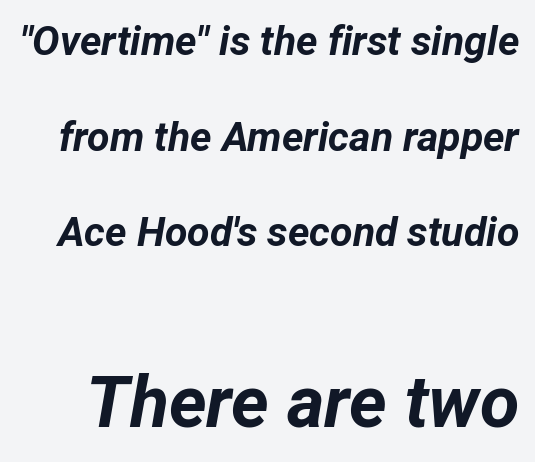
The image shows 72 px bold type, italic (leaning right); set loose line spacing (2.33x), normal letter spacing, not underlined; the second (bottom) block is 1.76x larger; low stroke contrast and a medium x-height.
